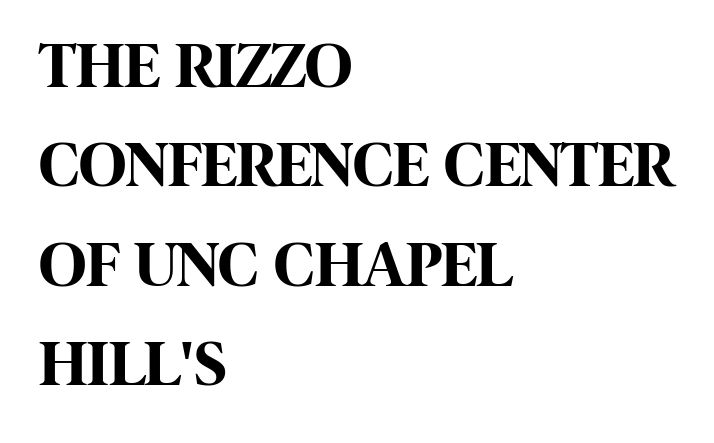
{"serif": "no", "italic": "no", "bold": "yes", "weight": "bold", "width": "condensed", "stroke_contrast": "high", "x_height": "large", "monospaced": "no", "underline": "no", "align": "left", "line_spacing": "normal", "line_spacing_ratio": 1.53, "letter_spacing": "normal", "letter_spacing_em": 0.0, "glyph_px": 65}
